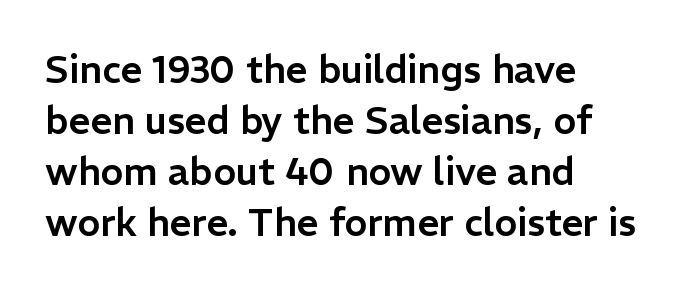
{"serif": "no", "italic": "no", "width": "normal", "stroke_contrast": "low", "x_height": "medium", "monospaced": "no", "underline": "no", "align": "left", "line_spacing": "normal", "line_spacing_ratio": 1.34, "letter_spacing": "normal", "letter_spacing_em": 0.0, "glyph_px": 38}
